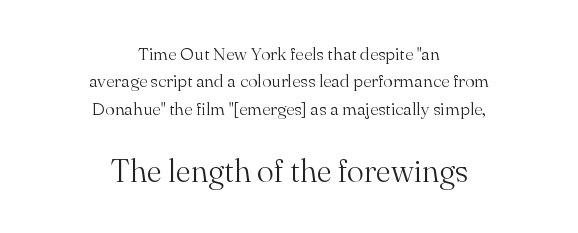
Q: Is the text bold? A: No.
Q: Is the text italic (slanted)? A: No, it is upright.
Q: Is the typeface a serif or a sans-serif typeface? A: Serif.
Q: Is the text underlined? A: No.
Q: How is the paragraph aligned? A: Centered.
Q: Is the spacing between letters normal or unusually wide? A: Normal.
Q: Is the spacing between lines tight, normal or loose? A: Normal.
Q: Which block of text is set in a larger size, the first (top) or the second (bottom)? A: The second (bottom) one.
Q: Width (condensed, normal, or wide)? A: Normal.
Q: Stroke contrast? A: Medium.
Q: x-height? A: Small.
Q: Monospaced? A: No.
